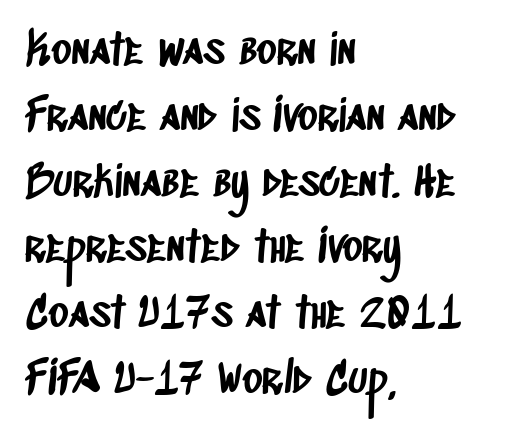
The image shows 43 px condensed sans-serif type; set left-aligned, normal line spacing (1.53x), normal letter spacing, not underlined; low stroke contrast and a large x-height.
